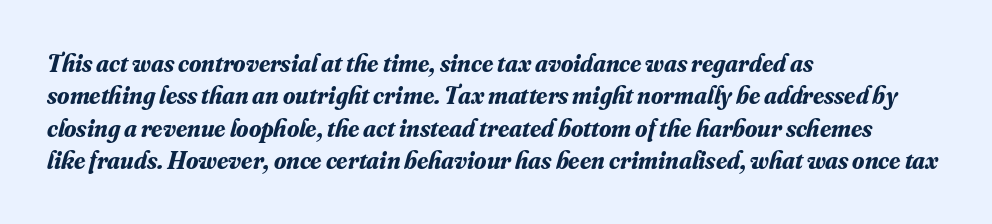
The gaps between neighbouring characters are ordinary and unremarkable. Beneath every word, the page is bare. The characters look thick and weighty, a clear bold. Caption: multi-line text, flush left, ragged right. The leading is moderate, giving the passage an even texture.
